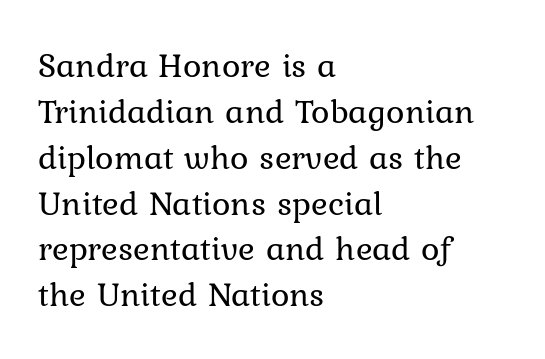
The image shows 35 px regular-weight type, upright; set left-aligned, normal line spacing (1.31x), normal letter spacing, not underlined; low stroke contrast and a medium x-height.
